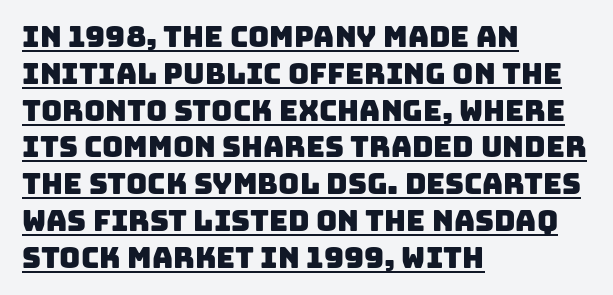
Q: Is the typeface a serif or a sans-serif typeface? A: Sans-serif.
Q: Is the text underlined? A: Yes.
Q: How is the paragraph aligned? A: Left-aligned.
Q: Is the spacing between letters normal or unusually wide? A: Normal.
Q: Is the spacing between lines tight, normal or loose? A: Normal.
Q: Width (condensed, normal, or wide)? A: Normal.
Q: Stroke contrast? A: Low.
Q: x-height? A: Large.
Q: Monospaced? A: No.
